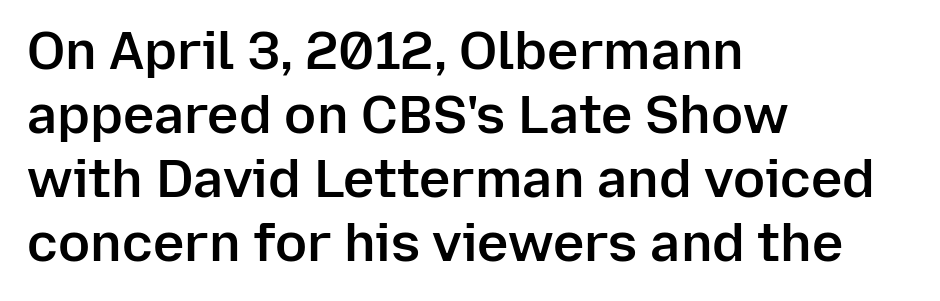
Q: Is the text bold? A: Semi-bold.
Q: Is the text italic (slanted)? A: No, it is upright.
Q: Is the typeface a serif or a sans-serif typeface? A: Sans-serif.
Q: Is the text underlined? A: No.
Q: How is the paragraph aligned? A: Left-aligned.
Q: Is the spacing between letters normal or unusually wide? A: Normal.
Q: Width (condensed, normal, or wide)? A: Normal.
Q: Stroke contrast? A: Low.
Q: x-height? A: Medium.
Q: Monospaced? A: No.
